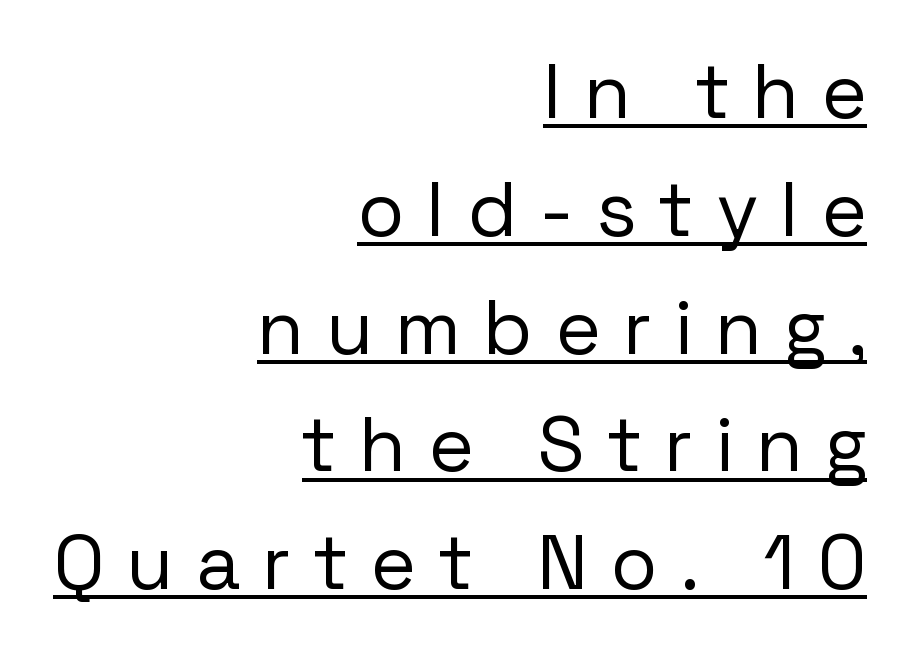
Q: Is the text bold? A: No.
Q: Is the text italic (slanted)? A: No, it is upright.
Q: Is the typeface a serif or a sans-serif typeface? A: Sans-serif.
Q: Is the text underlined? A: Yes.
Q: How is the paragraph aligned? A: Right-aligned.
Q: Is the spacing between letters normal or unusually wide? A: Unusually wide.
Q: Is the spacing between lines tight, normal or loose? A: Normal.
Q: Width (condensed, normal, or wide)? A: Normal.
Q: Stroke contrast? A: Low.
Q: x-height? A: Medium.
Q: Monospaced? A: No.
